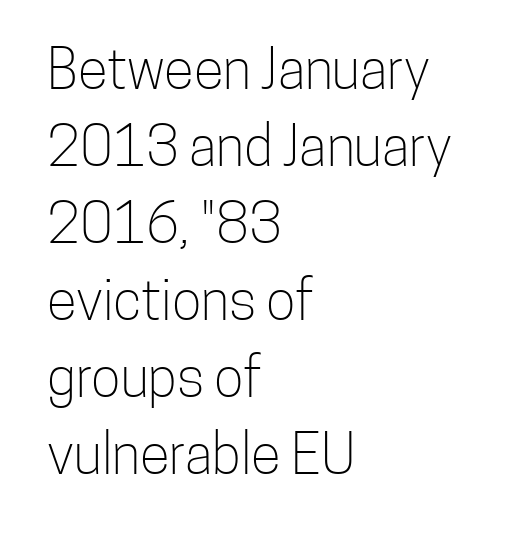
A typesetter would call this zero additional tracking. The letters advance in unequal steps, a hallmark of proportional type. The letters stand straight up with perfectly vertical stems. Ink coverage per letter is moderate at most. This sample uses a sans-serif face.
